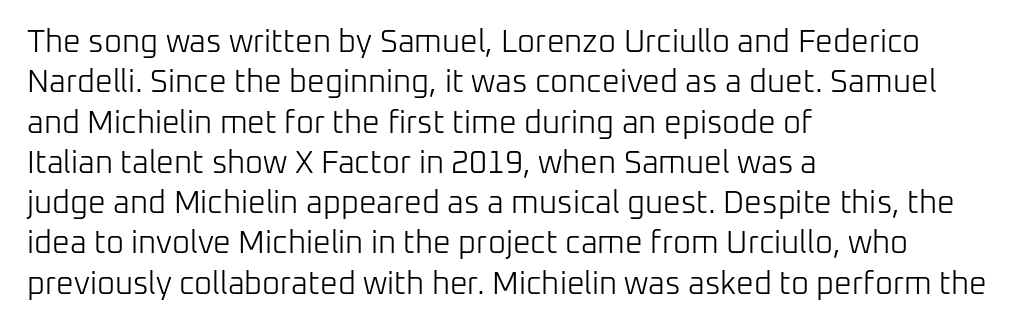
{"serif": "no", "italic": "no", "bold": "no", "weight": "light", "width": "normal", "stroke_contrast": "low", "x_height": "medium", "monospaced": "no", "underline": "no", "align": "left", "line_spacing": "normal", "line_spacing_ratio": 1.3, "letter_spacing": "normal", "letter_spacing_em": 0.0, "glyph_px": 31}
